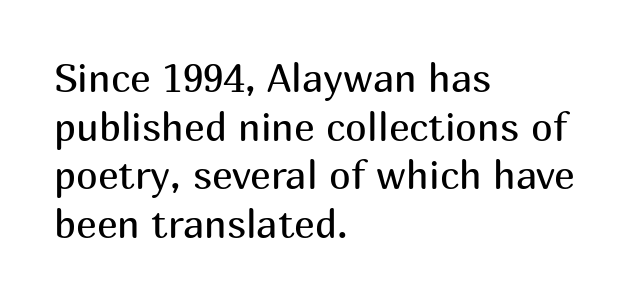
Q: Is the text bold? A: No.
Q: Is the text italic (slanted)? A: No, it is upright.
Q: Is the typeface a serif or a sans-serif typeface? A: Sans-serif.
Q: Is the text underlined? A: No.
Q: How is the paragraph aligned? A: Left-aligned.
Q: Is the spacing between letters normal or unusually wide? A: Normal.
Q: Is the spacing between lines tight, normal or loose? A: Normal.
Q: Width (condensed, normal, or wide)? A: Normal.
Q: Stroke contrast? A: Medium.
Q: x-height? A: Medium.
Q: Monospaced? A: No.
